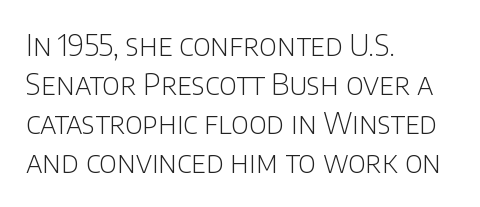
The image shows 29 px light sans-serif type, upright; set left-aligned, normal line spacing (1.35x), normal letter spacing, not underlined; low stroke contrast and a large x-height.
